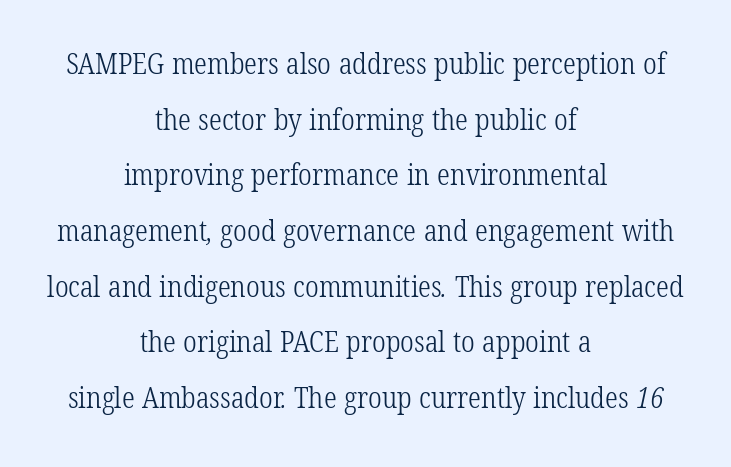
Q: Is the text bold? A: No.
Q: Is the typeface a serif or a sans-serif typeface? A: Serif.
Q: Is the text underlined? A: No.
Q: How is the paragraph aligned? A: Centered.
Q: Is the spacing between letters normal or unusually wide? A: Normal.
Q: Is the spacing between lines tight, normal or loose? A: Loose.
Q: Width (condensed, normal, or wide)? A: Condensed.
Q: Stroke contrast? A: Low.
Q: x-height? A: Medium.
Q: Monospaced? A: No.
